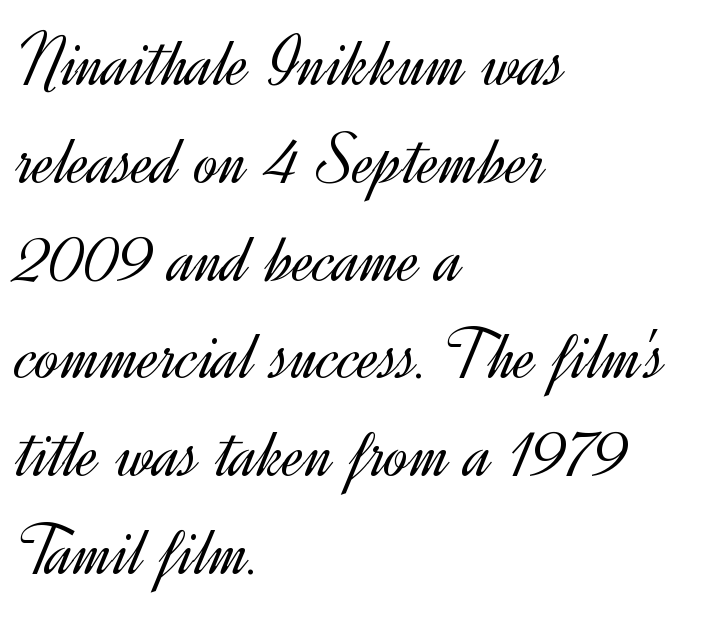
The typesetting does not lean heavy: it is not bold. Do the characters align in a grid? No, the font is proportional. Students, observe: this is what conventionally led text looks like. Characters follow at the spacing the type designer built in.
